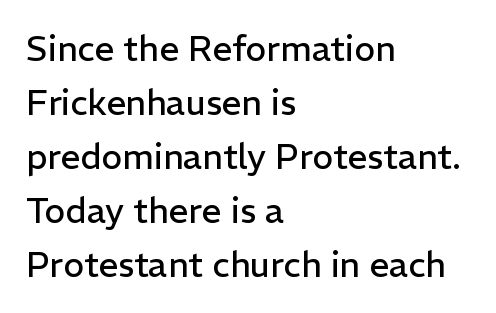
The image shows 35 px regular-weight sans-serif type, upright; set left-aligned, normal line spacing (1.54x), normal letter spacing, not underlined; low stroke contrast and a medium x-height.
